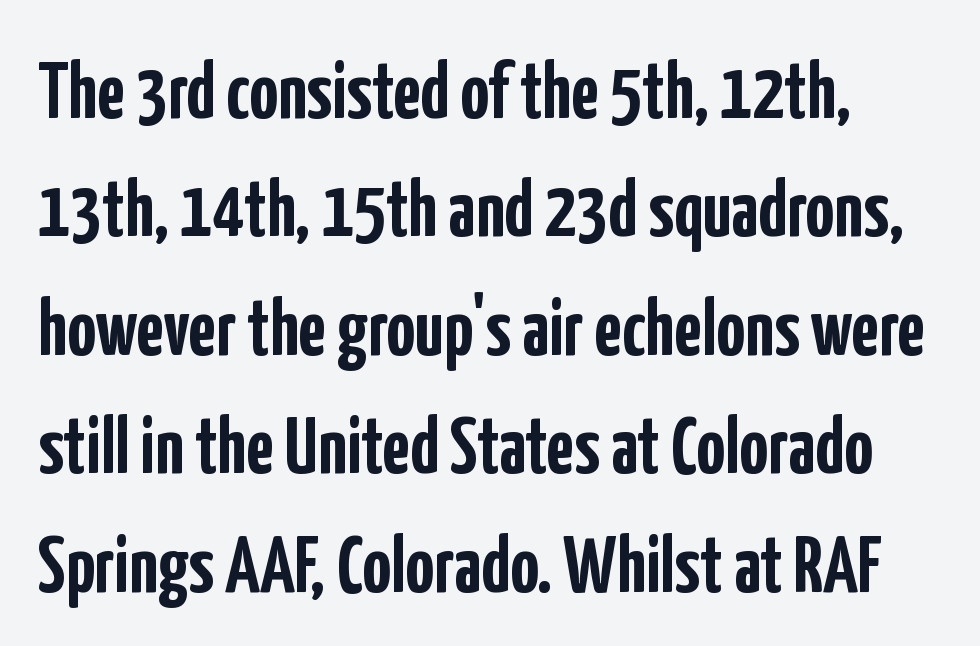
{"serif": "no", "italic": "no", "bold": "yes", "weight": "semibold", "width": "condensed", "stroke_contrast": "low", "x_height": "medium", "monospaced": "no", "underline": "no", "align": "left", "line_spacing": "normal", "line_spacing_ratio": 1.48, "letter_spacing": "normal", "letter_spacing_em": 0.0, "glyph_px": 80}
